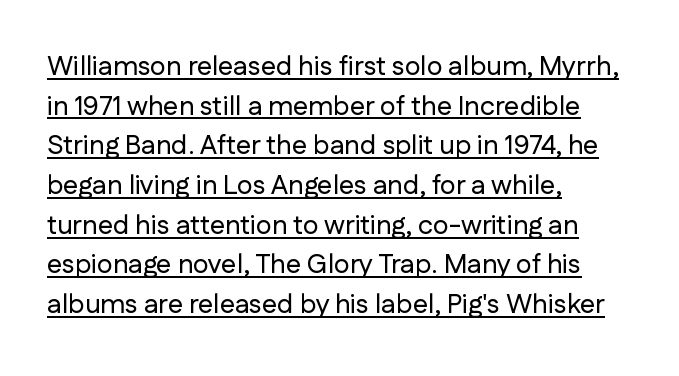
Q: Is the text italic (slanted)? A: No, it is upright.
Q: Is the text underlined? A: Yes.
Q: How is the paragraph aligned? A: Left-aligned.
Q: Is the spacing between letters normal or unusually wide? A: Normal.
Q: Is the spacing between lines tight, normal or loose? A: Normal.
